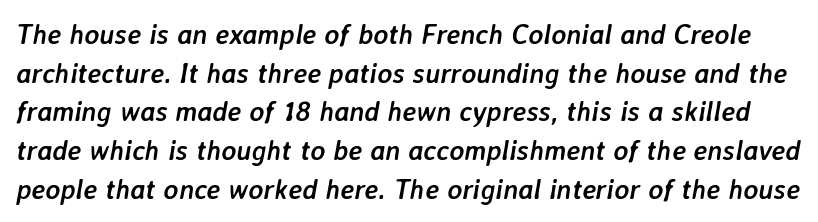
{"italic": "yes", "lean": "right", "slant_degrees": 7, "bold": "yes", "weight": "semibold", "width": "normal", "stroke_contrast": "low", "x_height": "medium", "monospaced": "no", "underline": "no", "line_spacing": "normal", "line_spacing_ratio": 1.38, "letter_spacing": "normal", "letter_spacing_em": 0.0, "glyph_px": 28}
